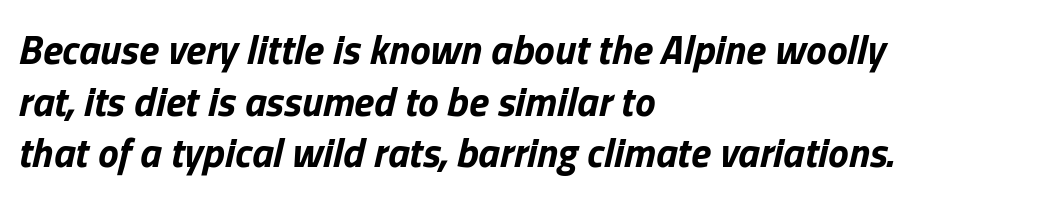
The image shows 41 px bold type, italic (leaning right); set left-aligned, normal line spacing (1.26x), normal letter spacing, not underlined; low stroke contrast and a medium x-height.
